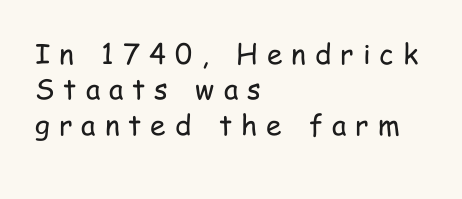
The image shows 28 px regular-weight, condensed sans-serif type, upright; set left-aligned, normal line spacing (1.26x), unusually wide letter spacing (+0.32 em), not underlined; low stroke contrast and a medium x-height.
